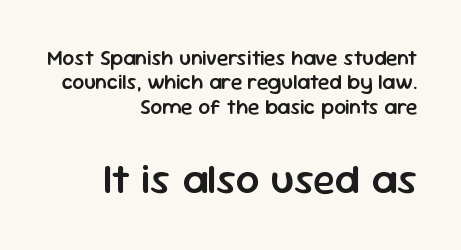
Q: Is the text bold? A: Semi-bold.
Q: Is the text italic (slanted)? A: No, it is upright.
Q: Is the typeface a serif or a sans-serif typeface? A: Sans-serif.
Q: Is the text underlined? A: No.
Q: How is the paragraph aligned? A: Right-aligned.
Q: Is the spacing between letters normal or unusually wide? A: Normal.
Q: Which block of text is set in a larger size, the first (top) or the second (bottom)? A: The second (bottom) one.
Q: Width (condensed, normal, or wide)? A: Normal.
Q: Stroke contrast? A: Low.
Q: x-height? A: Medium.
Q: Monospaced? A: No.
